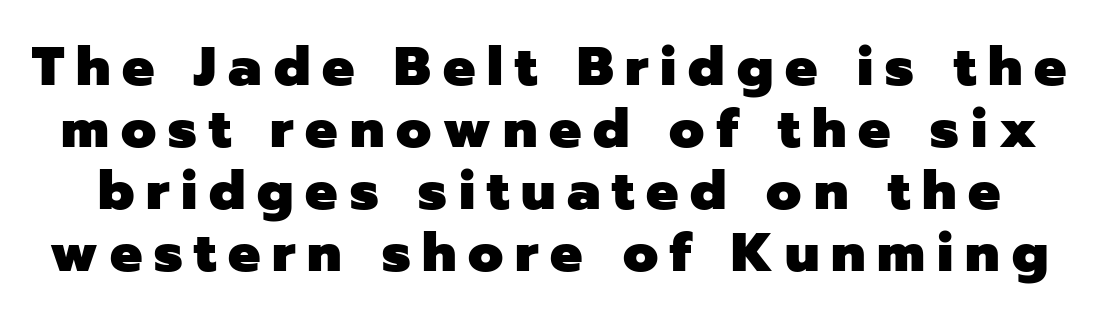
{"serif": "no", "italic": "no", "bold": "yes", "weight": "heavy", "width": "normal", "stroke_contrast": "low", "x_height": "medium", "monospaced": "no", "underline": "no", "line_spacing": "tight", "line_spacing_ratio": 1.15, "letter_spacing": "wide", "letter_spacing_em": 0.22, "glyph_px": 54}
